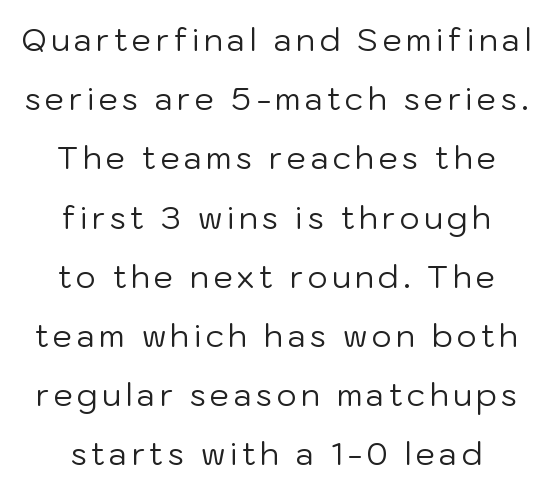
Notice the wide empty band between every row — that's loose leading. Each letter keeps its own natural width here, so spacing adapts to shape. Is the type heavy? It reads as light-to-regular instead. Posture: vertical.
